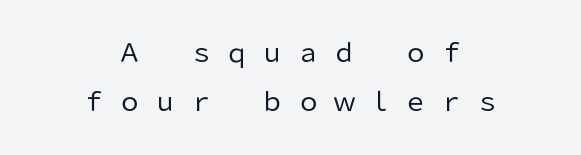
The image shows 25 px text type, upright; set centered, loose line spacing (1.97x), unusually wide letter spacing (+0.43 em), not underlined.
